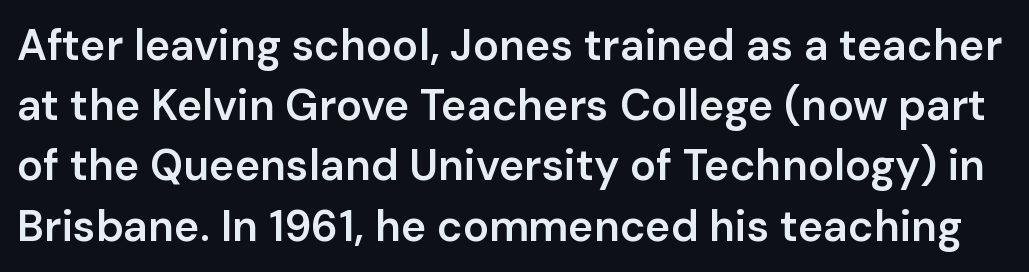
Q: Is the text bold? A: Semi-bold.
Q: Is the text italic (slanted)? A: No, it is upright.
Q: Is the typeface a serif or a sans-serif typeface? A: Sans-serif.
Q: Is the text underlined? A: No.
Q: Is the spacing between letters normal or unusually wide? A: Normal.
Q: Is the spacing between lines tight, normal or loose? A: Normal.
Q: Width (condensed, normal, or wide)? A: Normal.
Q: Stroke contrast? A: Low.
Q: x-height? A: Medium.
Q: Monospaced? A: No.
